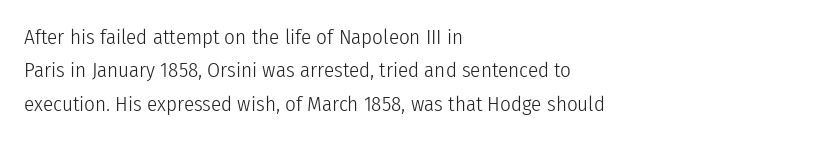
{"italic": "no", "bold": "no", "underline": "no", "align": "left", "line_spacing": "normal", "line_spacing_ratio": 1.59, "letter_spacing": "normal", "letter_spacing_em": 0.0, "glyph_px": 21}
